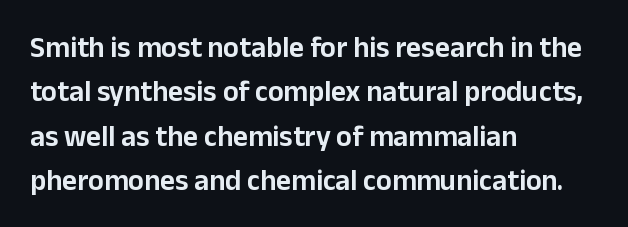
Posture: straight, roman, zero tilt. All the whitespace from short lines collects on the right. Bare-footed words on every line. Summary of vertical rhythm: regular, with standard interline spacing. Looks like regular typesetting: each glyph gets only the width it needs.
